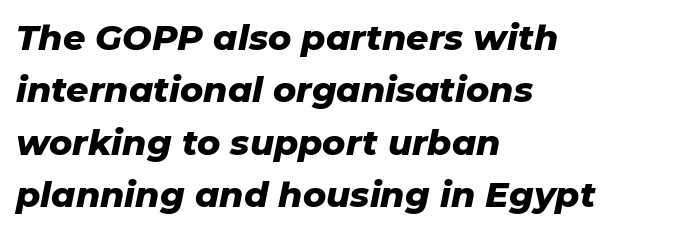
This sample uses an oblique cut, with every glyph tilted off the vertical. The compositor pushed each line to the left boundary. Evenly set lines give the paragraph a standard silhouette. Do the characters align in a grid? No, the font is proportional. The passage shown has conventional tracking throughout. The gap between lines stays unmarked.
